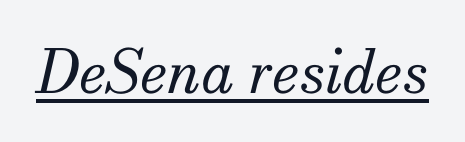
The image shows 60 px regular-weight serif type, italic (leaning right); set normal letter spacing, underlined; medium stroke contrast and a small x-height.
